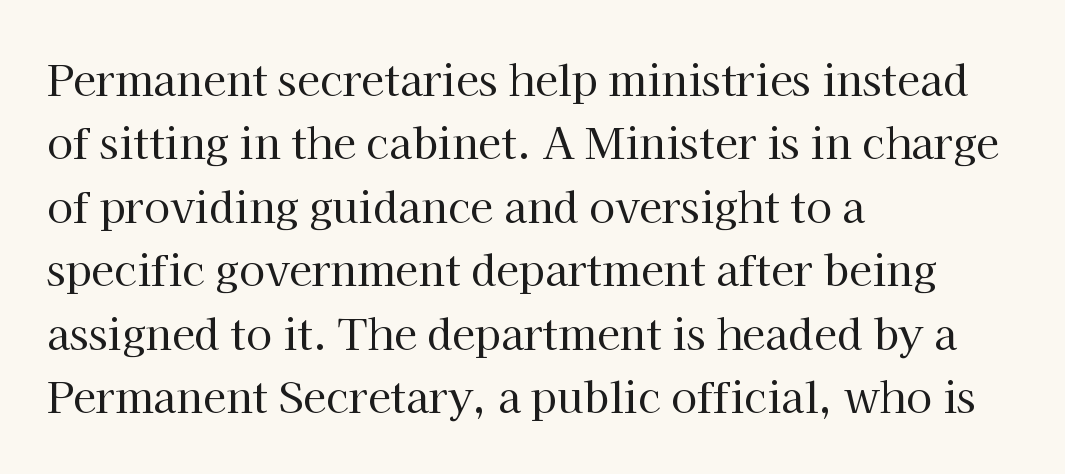
Q: Is the text bold? A: No.
Q: Is the text italic (slanted)? A: No, it is upright.
Q: Is the typeface a serif or a sans-serif typeface? A: Serif.
Q: Is the text underlined? A: No.
Q: How is the paragraph aligned? A: Left-aligned.
Q: Is the spacing between letters normal or unusually wide? A: Normal.
Q: Is the spacing between lines tight, normal or loose? A: Normal.
Q: Width (condensed, normal, or wide)? A: Normal.
Q: Stroke contrast? A: High.
Q: x-height? A: Medium.
Q: Monospaced? A: No.
